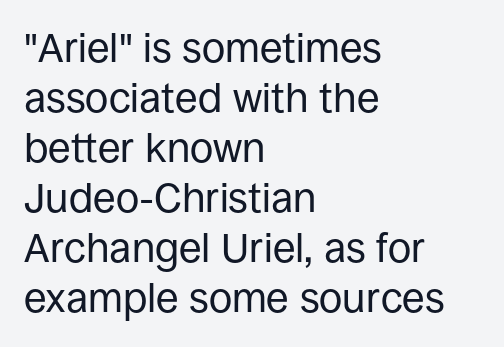
Q: Is the text bold? A: No.
Q: Is the text italic (slanted)? A: No, it is upright.
Q: Is the typeface a serif or a sans-serif typeface? A: Sans-serif.
Q: Is the text underlined? A: No.
Q: How is the paragraph aligned? A: Left-aligned.
Q: Is the spacing between letters normal or unusually wide? A: Normal.
Q: Width (condensed, normal, or wide)? A: Normal.
Q: Stroke contrast? A: Low.
Q: x-height? A: Large.
Q: Monospaced? A: No.
